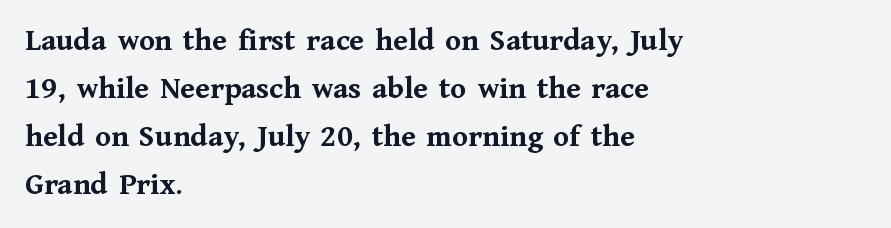
Stroke terminals: seriffed. Evenly set lines give the paragraph a standard silhouette. You can tell it's not italic because the verticals are truly vertical. The rendering keeps characters at their native spacing. The text block is weighted toward the left margin, trailing off unevenly rightward.
